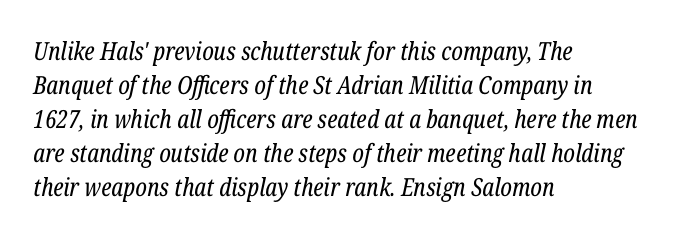
{"italic": "yes", "lean": "right", "slant_degrees": 12, "bold": "no", "underline": "no", "align": "left", "line_spacing": "normal", "line_spacing_ratio": 1.36, "letter_spacing": "normal", "letter_spacing_em": 0.0, "glyph_px": 25}
